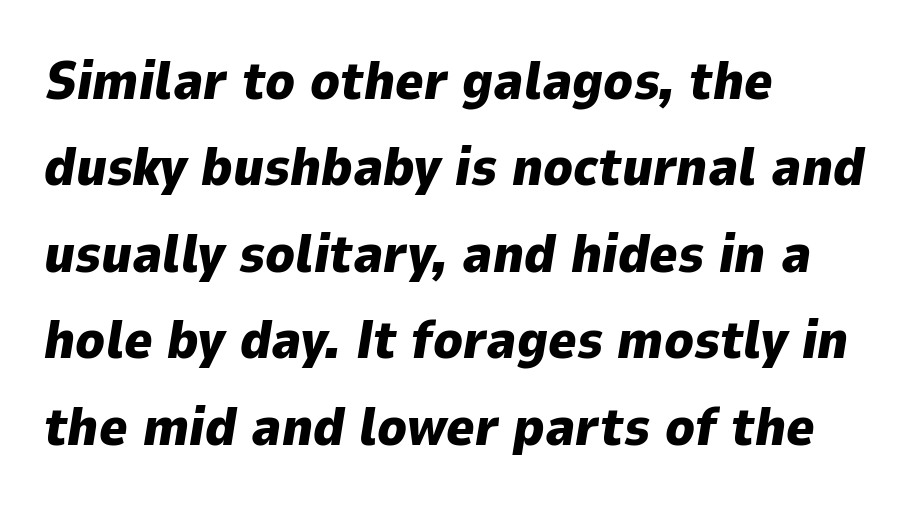
Q: Is the text bold? A: Yes.
Q: Is the text italic (slanted)? A: Yes, it leans right by about 9 degrees.
Q: Is the text underlined? A: No.
Q: How is the paragraph aligned? A: Left-aligned.
Q: Is the spacing between letters normal or unusually wide? A: Normal.
Q: Is the spacing between lines tight, normal or loose? A: Normal.
Q: Width (condensed, normal, or wide)? A: Normal.
Q: Stroke contrast? A: Low.
Q: x-height? A: Medium.
Q: Monospaced? A: No.
